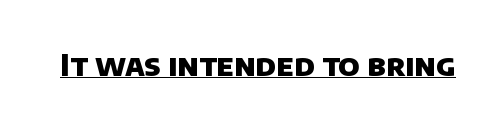
Q: Is the text bold? A: Yes.
Q: Is the typeface a serif or a sans-serif typeface? A: Sans-serif.
Q: Is the text underlined? A: Yes.
Q: Is the spacing between letters normal or unusually wide? A: Normal.
Q: Width (condensed, normal, or wide)? A: Normal.
Q: Stroke contrast? A: Low.
Q: x-height? A: Large.
Q: Monospaced? A: No.
